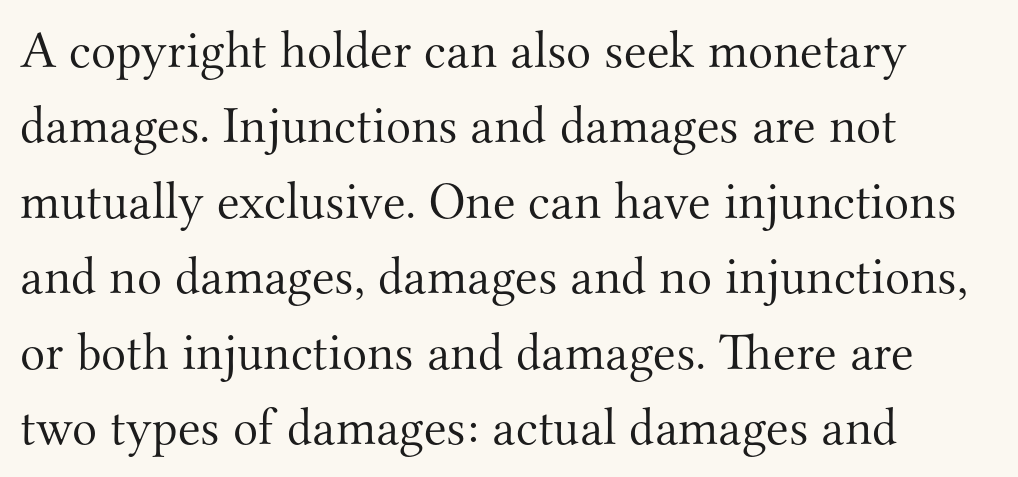
Q: Is the text bold? A: No.
Q: Is the text italic (slanted)? A: No, it is upright.
Q: Is the typeface a serif or a sans-serif typeface? A: Serif.
Q: Is the text underlined? A: No.
Q: How is the paragraph aligned? A: Left-aligned.
Q: Is the spacing between letters normal or unusually wide? A: Normal.
Q: Is the spacing between lines tight, normal or loose? A: Normal.
Q: Width (condensed, normal, or wide)? A: Normal.
Q: Stroke contrast? A: Medium.
Q: x-height? A: Small.
Q: Monospaced? A: No.
